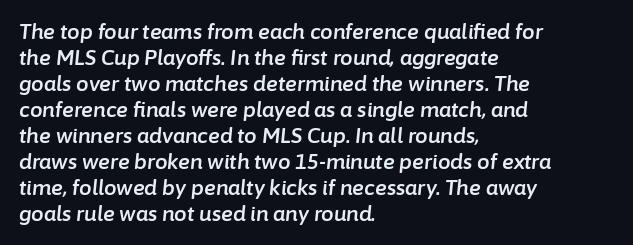
Vertical spacing — default. Tracking value appears to be zero — textbook default spacing. The passage shown is not underscored anywhere. Every row of glyphs begins at an identical x-position on the left.
